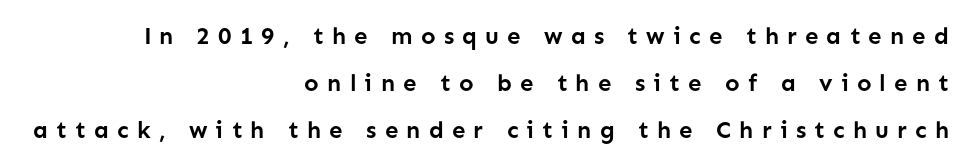
Q: Is the text bold? A: Yes.
Q: Is the text italic (slanted)? A: No, it is upright.
Q: Is the text underlined? A: No.
Q: How is the paragraph aligned? A: Right-aligned.
Q: Is the spacing between letters normal or unusually wide? A: Unusually wide.
Q: Is the spacing between lines tight, normal or loose? A: Loose.
